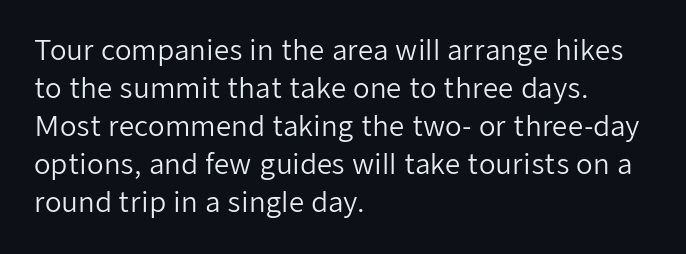
The designer left line spacing at the default. A classic flush-left, rag-right setting is used for this passage. The font sits on the lighter half of the weight spectrum, regular included. The letters stand straight up with perfectly vertical stems. No word sits above an underline.
